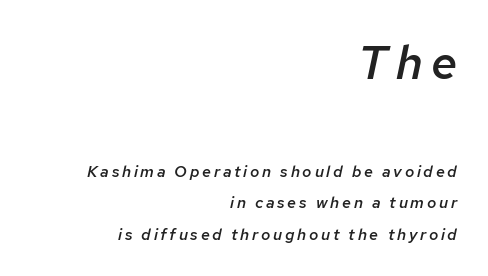
{"italic": "yes", "lean": "right", "slant_degrees": 12, "bold": "semi", "weight": "semibold", "width": "normal", "stroke_contrast": "low", "x_height": "medium", "monospaced": "no", "underline": "no", "align": "right", "line_spacing": "loose", "line_spacing_ratio": 1.95, "larger_block": "first", "size_ratio": 2.94, "glyph_px": 47}
